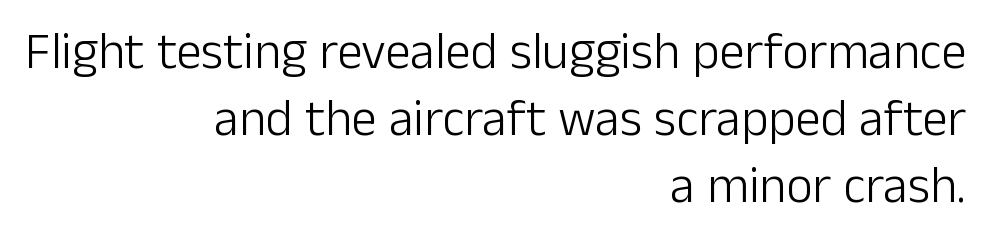
Horizontally, the lines are justified to the trailing edge only. No extra tracking has been applied to these lines. Is the stroke heavy? The answer is a plain regular-or-lighter. Upright lettering throughout.
